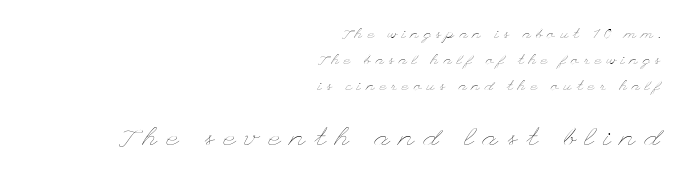
{"bold": "no", "underline": "no", "align": "right", "line_spacing_ratio": 1.86, "letter_spacing": "wide", "letter_spacing_em": 0.37, "larger_block": "second", "size_ratio": 1.86, "glyph_px": 26}
